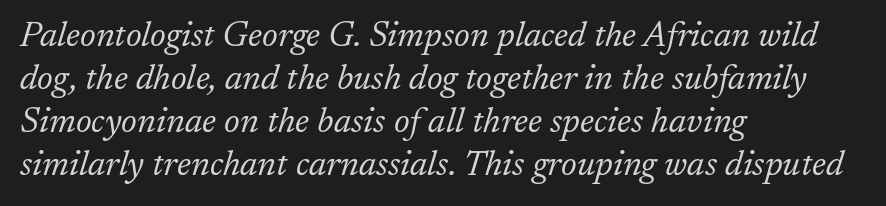
The image shows 35 px light serif type, italic (leaning right); set left-aligned, line spacing 1.23x, normal letter spacing, not underlined; low stroke contrast and a medium x-height.
